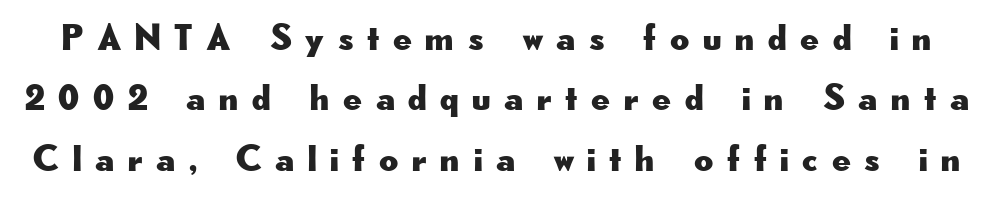
The letters carry no serifs — their stems end cleanly without finishing strokes. A typesetter would mark this as roman, not italic. The passage shown is typed in a proportional face where columns would drift. The letters are spread apart with noticeably loose tracking. Vertical spacing — default.
